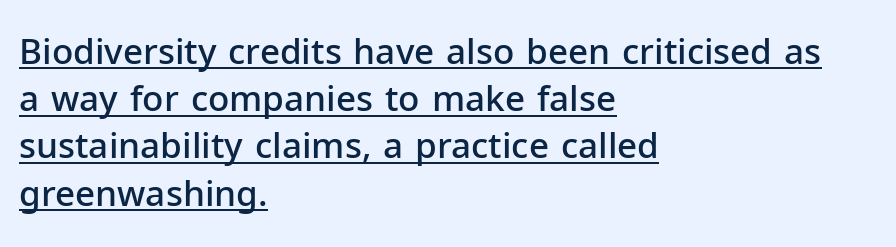
Is this a fixed-width face? No — the glyphs have proportional, varying widths. No feet cap the strokes, marking this as sans-serif type. This is moderately heavy type, rendered in semibold. Interline gaps are of average width in this sample.
